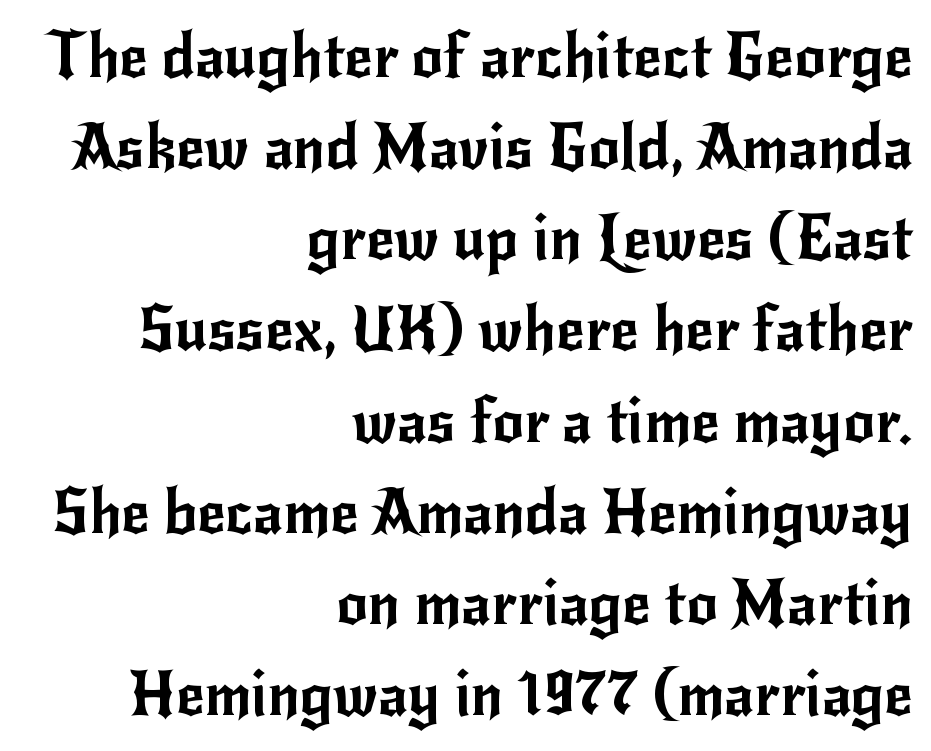
Letter spacing: default. Beneath every word, the page is bare. Vertical strokes here are truly vertical. The characters display no serif detailing; their extremities are plain.
